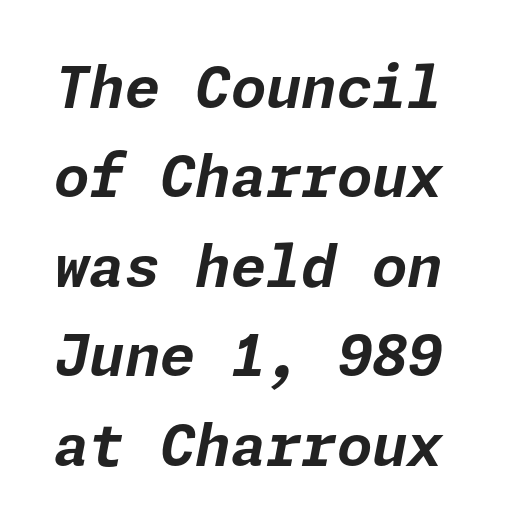
Q: Is the text bold? A: Yes.
Q: Is the text italic (slanted)? A: Yes, it leans right by about 11 degrees.
Q: Is the text underlined? A: No.
Q: Is the spacing between letters normal or unusually wide? A: Normal.
Q: Is the spacing between lines tight, normal or loose? A: Normal.
Q: Width (condensed, normal, or wide)? A: Normal.
Q: Stroke contrast? A: Low.
Q: x-height? A: Medium.
